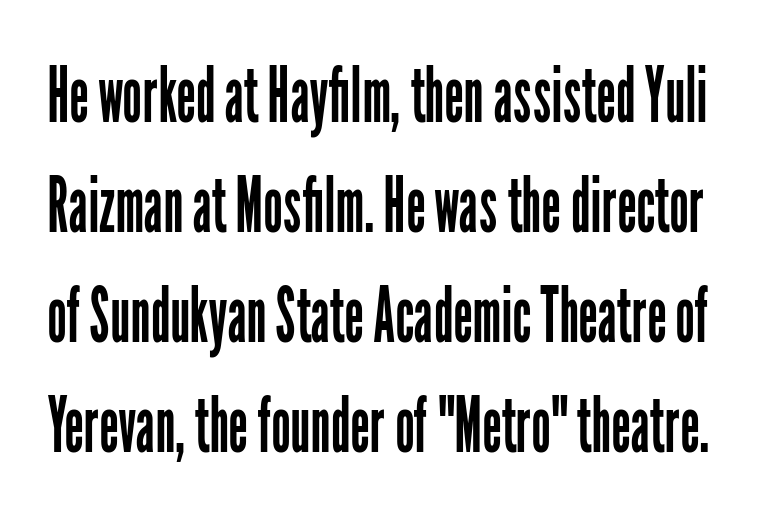
The image shows 77 px regular-weight, condensed sans-serif type, upright; set normal line spacing (1.43x), normal letter spacing, not underlined; low stroke contrast and a medium x-height.
